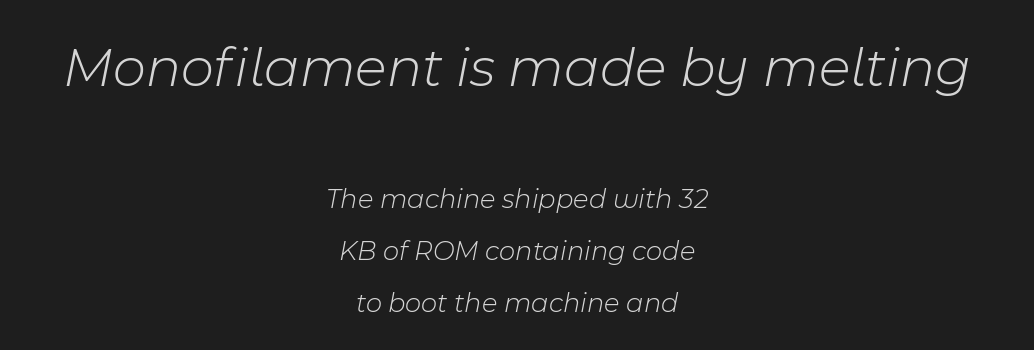
Q: Is the text bold? A: No.
Q: Is the text italic (slanted)? A: Yes, it leans right by about 11 degrees.
Q: Is the text underlined? A: No.
Q: How is the paragraph aligned? A: Centered.
Q: Is the spacing between letters normal or unusually wide? A: Normal.
Q: Which block of text is set in a larger size, the first (top) or the second (bottom)? A: The first (top) one.
Q: Width (condensed, normal, or wide)? A: Normal.
Q: Stroke contrast? A: Low.
Q: x-height? A: Medium.
Q: Monospaced? A: No.
